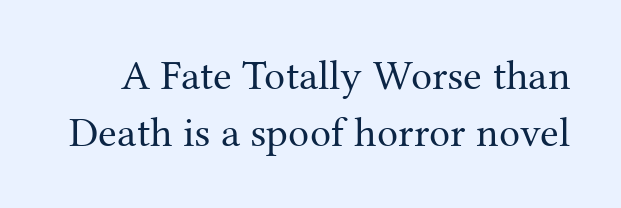
Q: Is the text bold? A: No.
Q: Is the text italic (slanted)? A: No, it is upright.
Q: Is the typeface a serif or a sans-serif typeface? A: Serif.
Q: Is the text underlined? A: No.
Q: Is the spacing between letters normal or unusually wide? A: Normal.
Q: Is the spacing between lines tight, normal or loose? A: Normal.
Q: Width (condensed, normal, or wide)? A: Normal.
Q: Stroke contrast? A: Medium.
Q: x-height? A: Medium.
Q: Monospaced? A: No.
